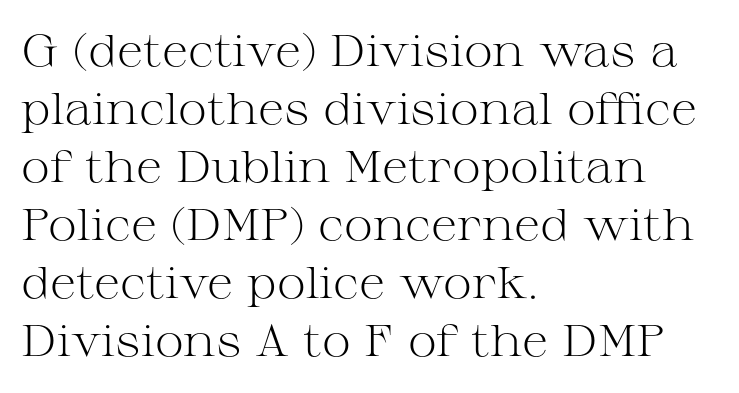
{"serif": "yes", "italic": "no", "bold": "no", "weight": "light", "width": "wide", "stroke_contrast": "medium", "x_height": "medium", "monospaced": "no", "underline": "no", "align": "left", "line_spacing": "normal", "line_spacing_ratio": 1.32, "letter_spacing": "normal", "letter_spacing_em": 0.0, "glyph_px": 44}
